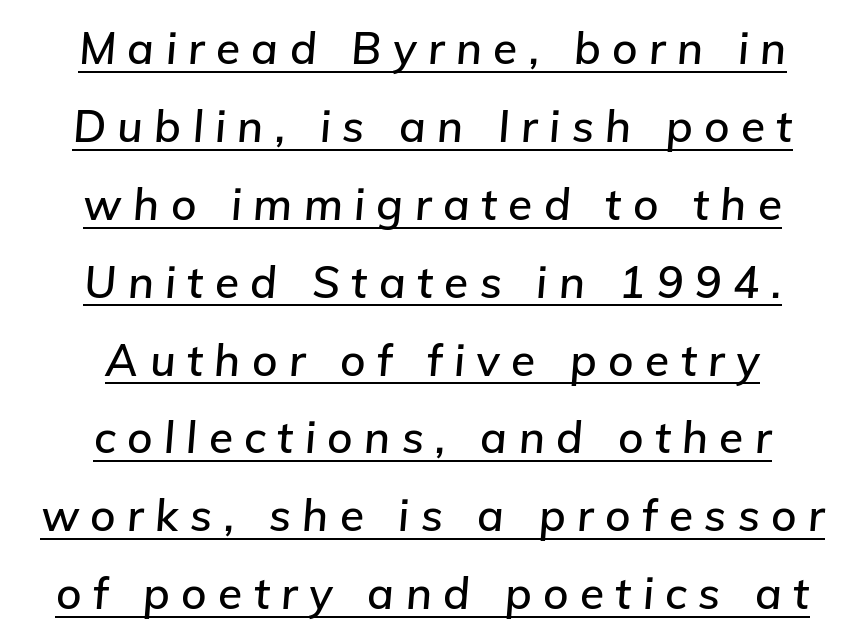
The image shows 44 px text type, italic (leaning right); set centered, line spacing 1.77x, unusually wide letter spacing (+0.26 em), underlined; low stroke contrast and a medium x-height.
